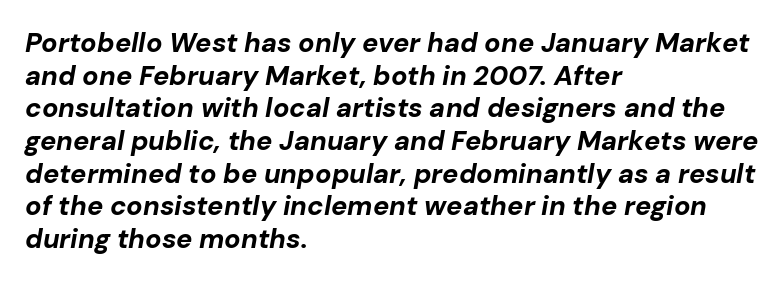
Honestly, the letter spacing is just normal — you wouldn't notice it. Slanted lettering throughout. Teacher's note: observe the even left margin — that is flush-left alignment. The rendering uses a bold face; every stroke is thick and dark.
